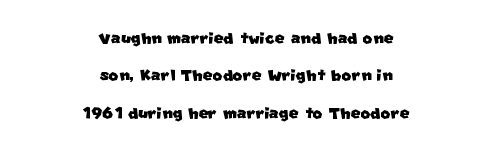
The image shows 21 px text type; set centered, line spacing 1.78x, normal letter spacing, not underlined.
